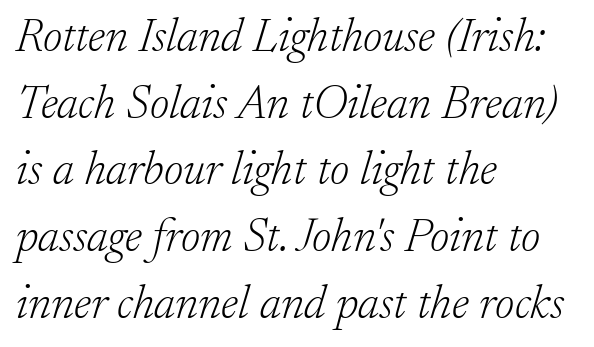
The text was rendered using a seriffed face with decorative stroke endings. All the whitespace from short lines collects on the right. Students, observe: this is what conventionally led text looks like. The face used here has a pronounced slope to its letters. Only glyphs here, with clear space below each row.
